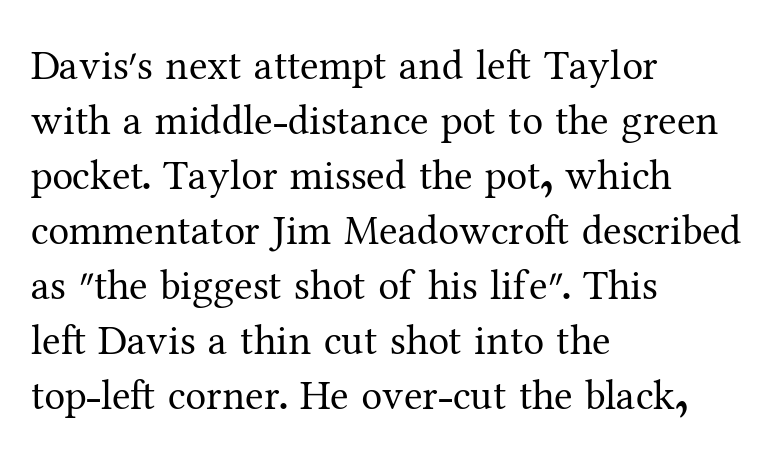
Q: Is the text bold? A: No.
Q: Is the text italic (slanted)? A: No, it is upright.
Q: Is the typeface a serif or a sans-serif typeface? A: Serif.
Q: Is the text underlined? A: No.
Q: How is the paragraph aligned? A: Left-aligned.
Q: Is the spacing between letters normal or unusually wide? A: Normal.
Q: Is the spacing between lines tight, normal or loose? A: Normal.
Q: Width (condensed, normal, or wide)? A: Normal.
Q: Stroke contrast? A: Medium.
Q: x-height? A: Medium.
Q: Monospaced? A: No.
